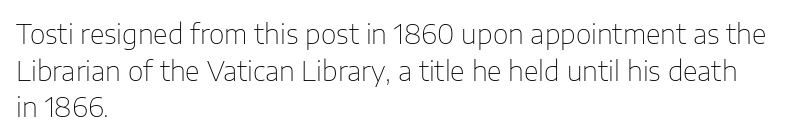
The image shows 27 px text type, upright; set left-aligned, normal line spacing (1.36x), normal letter spacing, not underlined.
